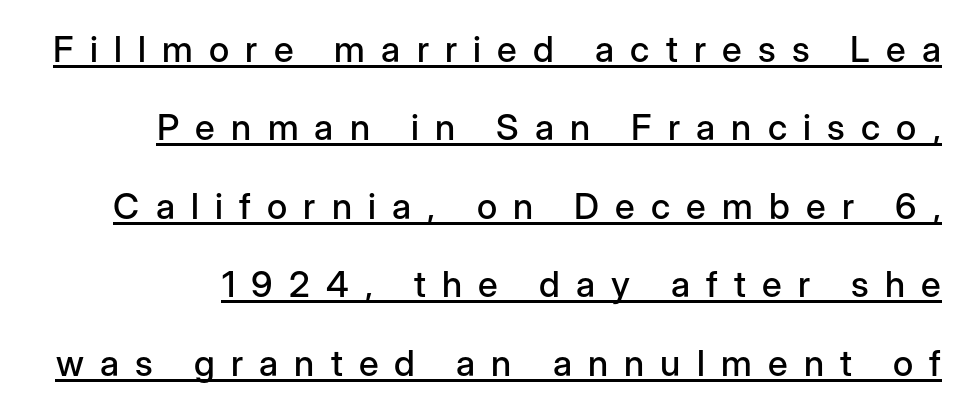
The image shows 36 px sans-serif type, upright; set loose line spacing (2.18x), unusually wide letter spacing (+0.45 em), underlined; low stroke contrast and a medium x-height.
